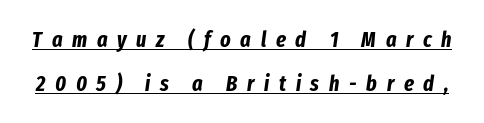
Q: Is the text bold? A: Yes.
Q: Is the text italic (slanted)? A: Yes, it leans right by about 8 degrees.
Q: Is the text underlined? A: Yes.
Q: Is the spacing between letters normal or unusually wide? A: Unusually wide.
Q: Is the spacing between lines tight, normal or loose? A: Loose.
